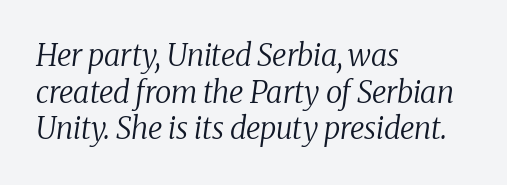
The image shows 30 px regular-weight serif type, italic (leaning right); set left-aligned, line spacing 1.22x, normal letter spacing, not underlined; medium stroke contrast and a medium x-height.
